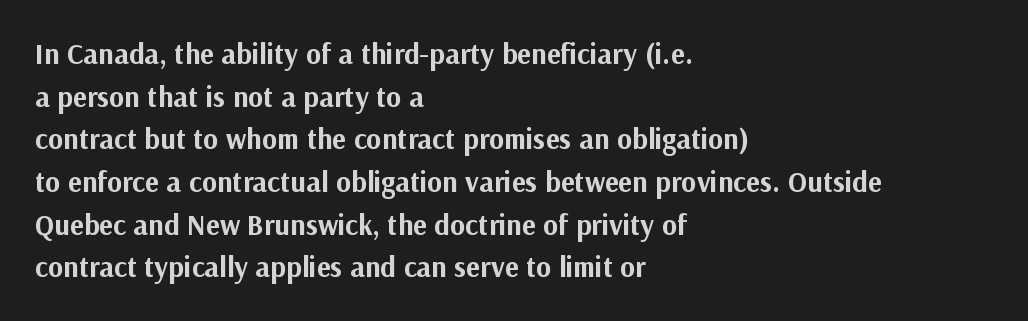
Each new line begins a customary step beneath the previous one. Between one letter and the next there's only the usual sliver of space. Any mark beneath the type? The region is blank. Each letter keeps its own natural width here, so spacing adapts to shape. Are there feet on the stems? There aren't — it's a sans.
